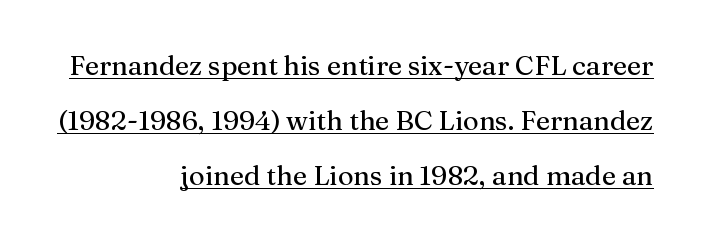
Nothing unusual about the tracking: characters are spaced as the font intends. Loosely led — the rows are spread out. Notice how the passage keeps a crisp vertical edge on the right only. The lettering is marked with a stroke running underneath it. A roman cut, with each character standing at attention.
